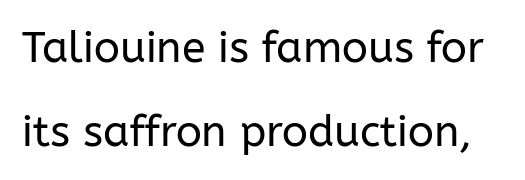
Q: Is the text bold? A: No.
Q: Is the text italic (slanted)? A: No, it is upright.
Q: Is the typeface a serif or a sans-serif typeface? A: Sans-serif.
Q: Is the text underlined? A: No.
Q: Is the spacing between letters normal or unusually wide? A: Normal.
Q: Is the spacing between lines tight, normal or loose? A: Loose.
Q: Width (condensed, normal, or wide)? A: Normal.
Q: Stroke contrast? A: Low.
Q: x-height? A: Medium.
Q: Monospaced? A: No.
